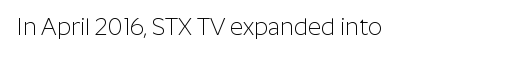
The image shows 23 px text type, upright; set normal letter spacing, not underlined.
